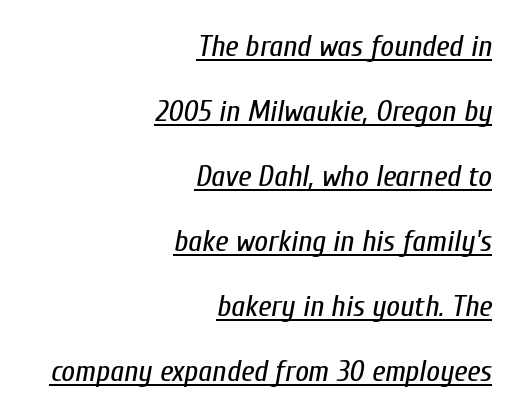
{"italic": "yes", "lean": "right", "slant_degrees": 10, "bold": "no", "weight": "regular", "width": "condensed", "stroke_contrast": "low", "x_height": "medium", "monospaced": "no", "underline": "yes", "align": "right", "line_spacing": "loose", "line_spacing_ratio": 2.17, "letter_spacing": "normal", "letter_spacing_em": 0.0, "glyph_px": 30}
